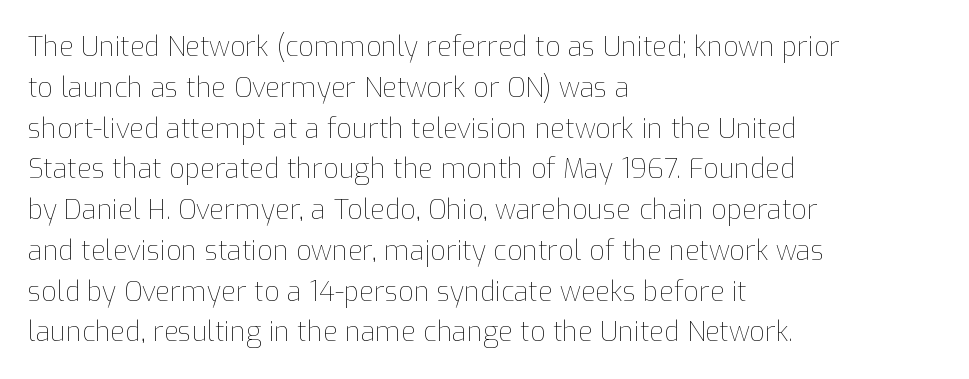
Q: Is the text bold? A: No.
Q: Is the text italic (slanted)? A: No, it is upright.
Q: Is the text underlined? A: No.
Q: How is the paragraph aligned? A: Left-aligned.
Q: Is the spacing between letters normal or unusually wide? A: Normal.
Q: Is the spacing between lines tight, normal or loose? A: Normal.
